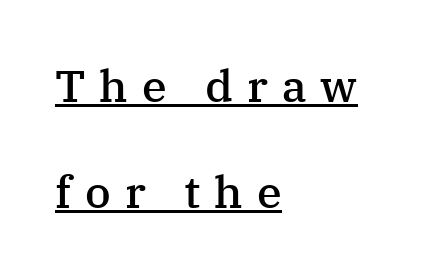
{"serif": "yes", "italic": "no", "bold": "semi", "weight": "semibold", "width": "normal", "stroke_contrast": "medium", "x_height": "medium", "monospaced": "no", "underline": "yes", "align": "left", "line_spacing": "loose", "line_spacing_ratio": 2.35, "letter_spacing": "wide", "letter_spacing_em": 0.31, "glyph_px": 45}
